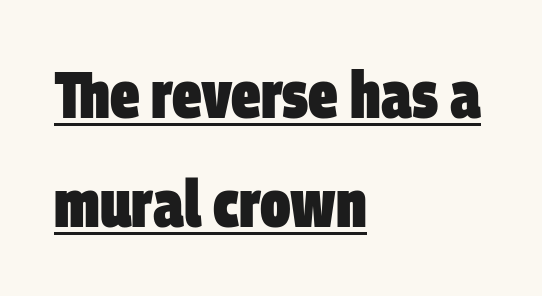
The image shows 66 px heavy, condensed sans-serif type; set left-aligned, normal line spacing (1.65x), normal letter spacing, underlined; low stroke contrast and a large x-height.
